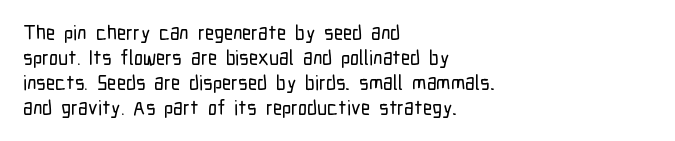
{"italic": "no", "underline": "no", "align": "left", "line_spacing": "normal", "line_spacing_ratio": 1.25, "letter_spacing": "normal", "letter_spacing_em": 0.0, "glyph_px": 20}
